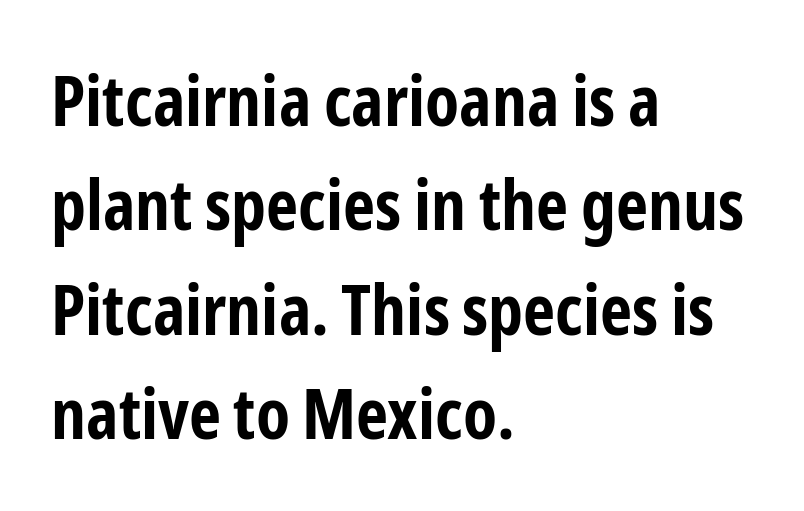
{"serif": "no", "italic": "no", "bold": "yes", "weight": "bold", "width": "condensed", "stroke_contrast": "low", "x_height": "medium", "monospaced": "no", "underline": "no", "align": "left", "line_spacing": "normal", "line_spacing_ratio": 1.49, "letter_spacing": "normal", "letter_spacing_em": 0.0, "glyph_px": 70}
